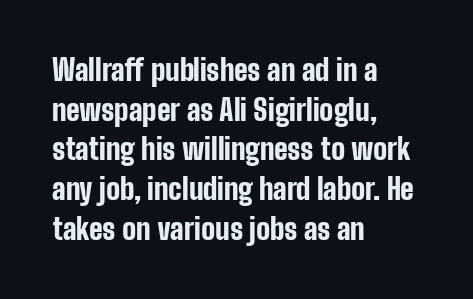
Q: Is the text bold? A: Yes.
Q: Is the text italic (slanted)? A: No, it is upright.
Q: Is the typeface a serif or a sans-serif typeface? A: Sans-serif.
Q: Is the text underlined? A: No.
Q: How is the paragraph aligned? A: Left-aligned.
Q: Is the spacing between letters normal or unusually wide? A: Normal.
Q: Is the spacing between lines tight, normal or loose? A: Normal.
Q: Width (condensed, normal, or wide)? A: Condensed.
Q: Stroke contrast? A: Low.
Q: x-height? A: Medium.
Q: Monospaced? A: No.
